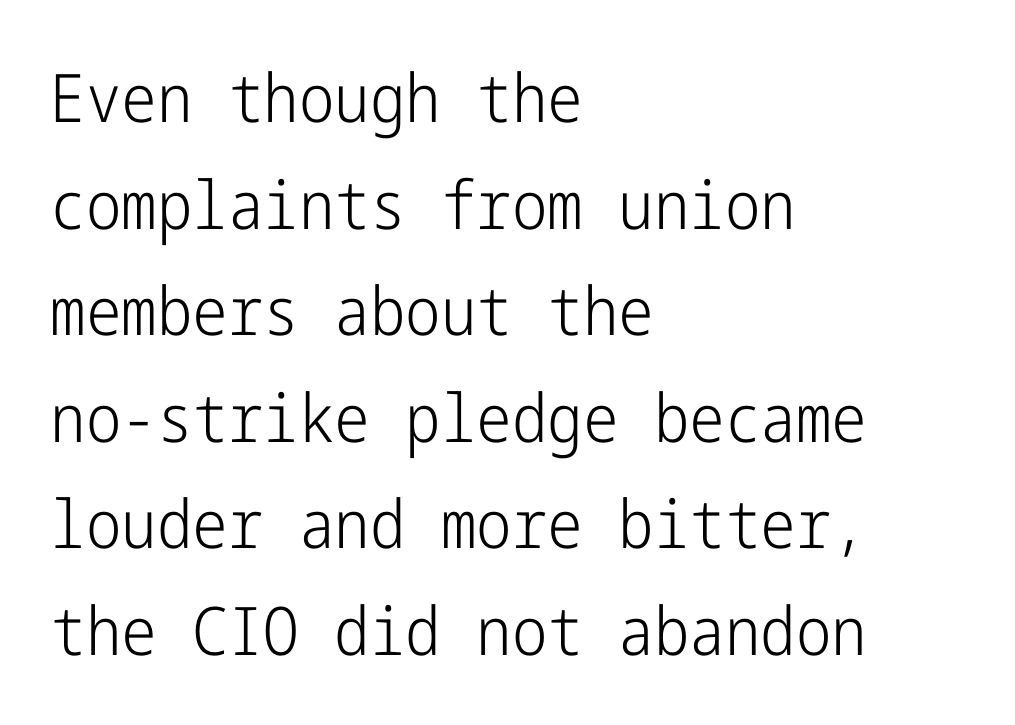
Quick note: not italic, upright. This sample keeps an unexceptional amount of space between lines. Check under the words: just untouched page. This is sans-serif lettering, the kind often seen on screens and signage. Left-aligned paragraph, ragged on the right.
